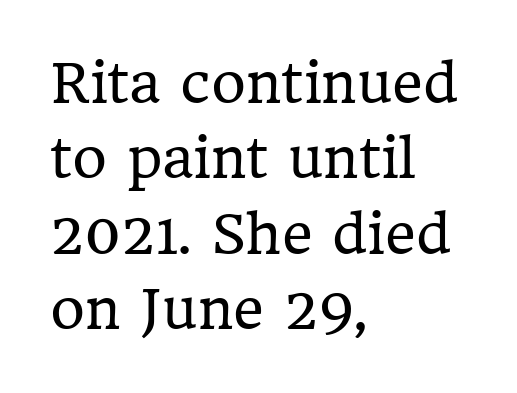
{"serif": "yes", "italic": "no", "bold": "no", "weight": "regular", "width": "normal", "stroke_contrast": "low", "x_height": "medium", "monospaced": "no", "underline": "no", "align": "left", "line_spacing": "normal", "line_spacing_ratio": 1.42, "letter_spacing": "normal", "letter_spacing_em": 0.0, "glyph_px": 53}
